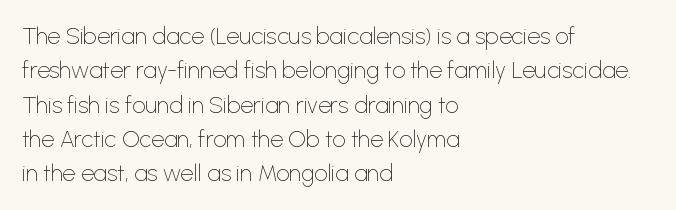
The vertical gap from one line to the next is medium. These lines were composed using upright roman letters. Horizontal alignment here is leftward, the default for most running prose. The gaps between neighbouring characters are ordinary and unremarkable. Weight: regular or lighter.
